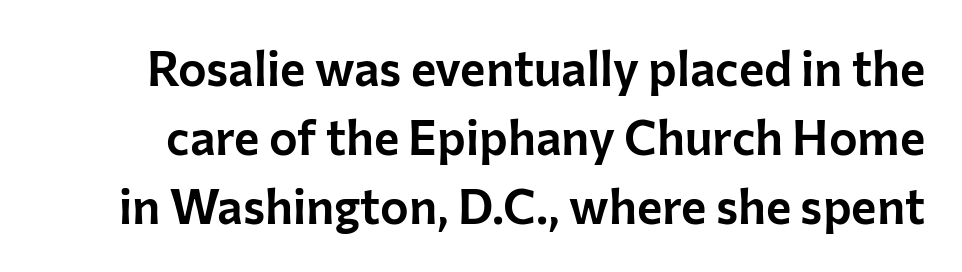
Q: Is the text italic (slanted)? A: No, it is upright.
Q: Is the typeface a serif or a sans-serif typeface? A: Sans-serif.
Q: Is the text underlined? A: No.
Q: Is the spacing between letters normal or unusually wide? A: Normal.
Q: Is the spacing between lines tight, normal or loose? A: Normal.
Q: Width (condensed, normal, or wide)? A: Normal.
Q: Stroke contrast? A: Low.
Q: x-height? A: Medium.
Q: Monospaced? A: No.
